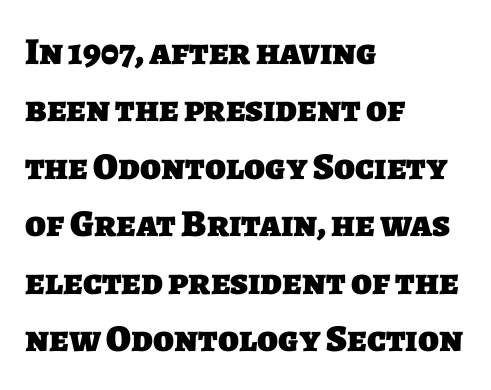
{"serif": "no", "bold": "yes", "weight": "heavy", "width": "normal", "stroke_contrast": "low", "x_height": "large", "monospaced": "no", "underline": "no", "align": "left", "line_spacing": "normal", "line_spacing_ratio": 1.51, "letter_spacing": "normal", "letter_spacing_em": 0.0, "glyph_px": 38}
